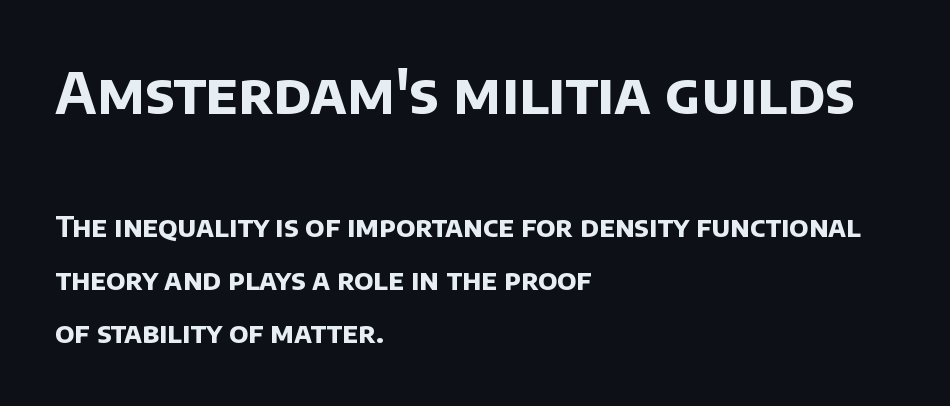
A clean baseline with only descenders dipping below it. Students, this is bold: see how much ink each stroke carries. There is no visible air inserted between adjacent glyphs. Which of the two is more prominent by size? The first, at the top. The lines are quadded left.
